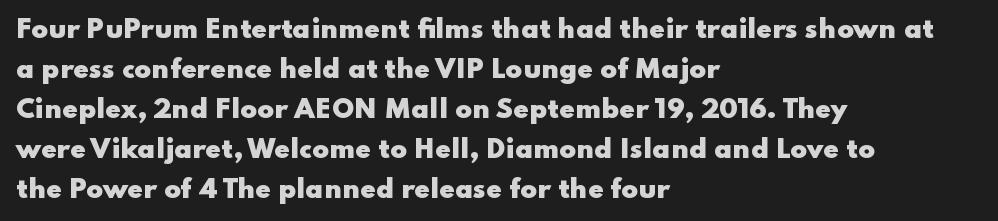
Q: Is the text bold? A: Yes.
Q: Is the text italic (slanted)? A: No, it is upright.
Q: Is the text underlined? A: No.
Q: How is the paragraph aligned? A: Left-aligned.
Q: Is the spacing between letters normal or unusually wide? A: Normal.
Q: Is the spacing between lines tight, normal or loose? A: Normal.
